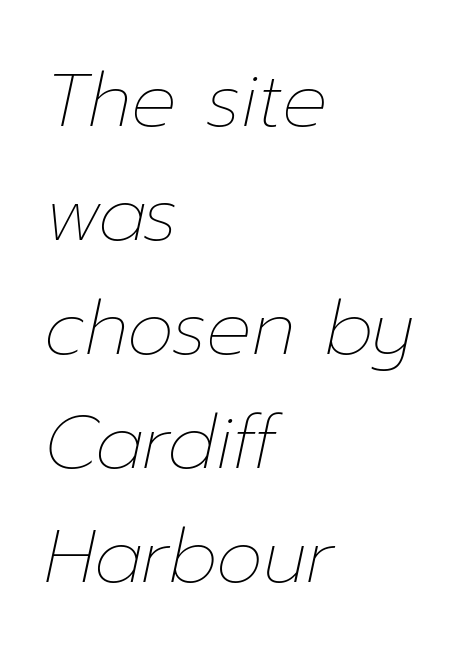
Q: Is the text bold? A: No.
Q: Is the text italic (slanted)? A: Yes, it leans right by about 12 degrees.
Q: Is the text underlined? A: No.
Q: How is the paragraph aligned? A: Left-aligned.
Q: Is the spacing between letters normal or unusually wide? A: Normal.
Q: Is the spacing between lines tight, normal or loose? A: Normal.
Q: Width (condensed, normal, or wide)? A: Normal.
Q: Stroke contrast? A: Low.
Q: x-height? A: Medium.
Q: Monospaced? A: No.
